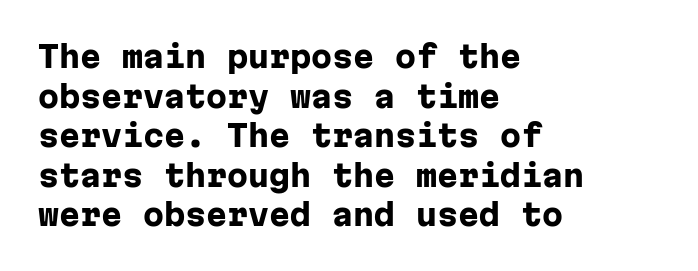
The image shows 30 px heavy sans-serif type, upright, monospaced; set left-aligned, normal line spacing (1.32x), normal letter spacing, not underlined; low stroke contrast and a medium x-height.
